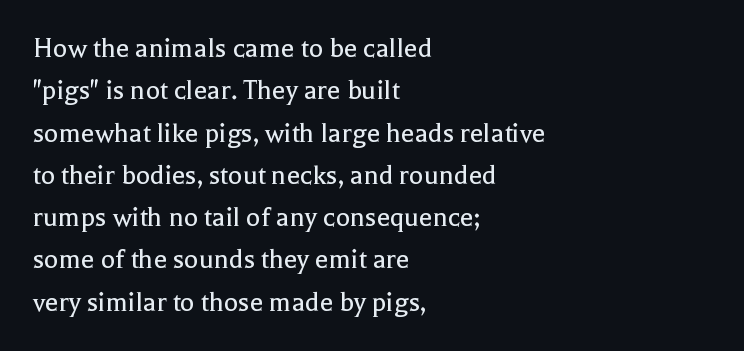
Notice how descenders clear the ascenders below comfortably — that's standard leading. Between one letter and the next there's only the usual sliver of space. Every stem runs plumb, perpendicular to the baseline. Caption: multi-line text, flush left, ragged right. Is the stroke heavy? The answer is a plain regular-or-lighter. A clean baseline with only descenders dipping below it.
